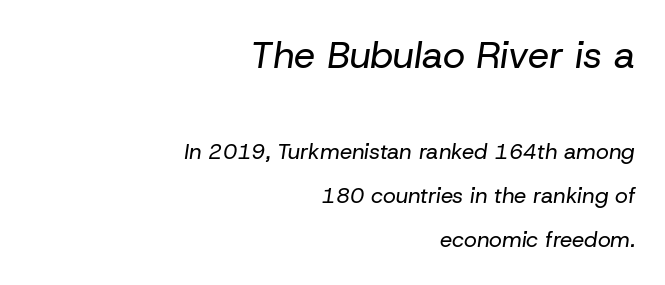
The image shows 38 px regular-weight type, italic (leaning right); set right-aligned, loose line spacing (2.01x), normal letter spacing, not underlined; the first (top) block is 1.73x larger; low stroke contrast and a medium x-height.
